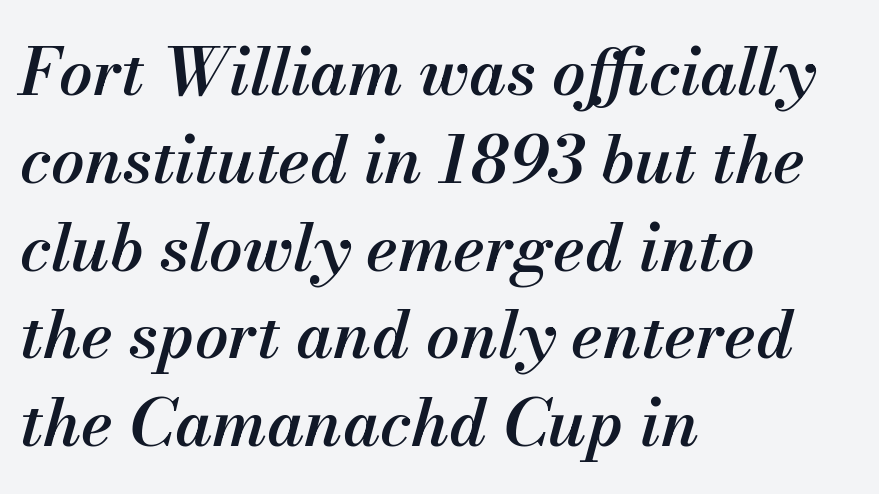
{"italic": "yes", "lean": "right", "slant_degrees": 13, "bold": "semi", "weight": "semibold", "width": "normal", "stroke_contrast": "medium", "x_height": "small", "monospaced": "no", "underline": "no", "align": "left", "line_spacing": "normal", "line_spacing_ratio": 1.33, "letter_spacing": "normal", "letter_spacing_em": 0.0, "glyph_px": 66}
